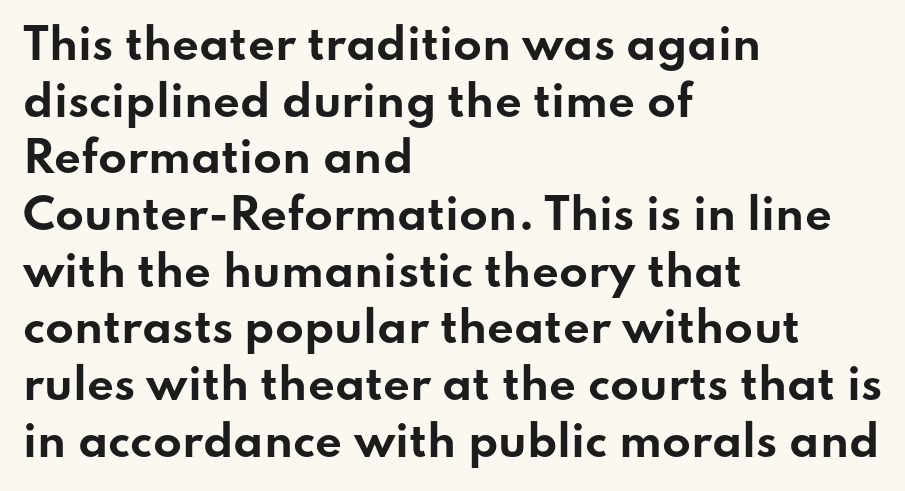
Q: Is the text bold? A: Yes.
Q: Is the text italic (slanted)? A: No, it is upright.
Q: Is the typeface a serif or a sans-serif typeface? A: Sans-serif.
Q: Is the text underlined? A: No.
Q: How is the paragraph aligned? A: Left-aligned.
Q: Is the spacing between letters normal or unusually wide? A: Normal.
Q: Is the spacing between lines tight, normal or loose? A: Normal.
Q: Width (condensed, normal, or wide)? A: Wide.
Q: Stroke contrast? A: Low.
Q: x-height? A: Small.
Q: Monospaced? A: No.
